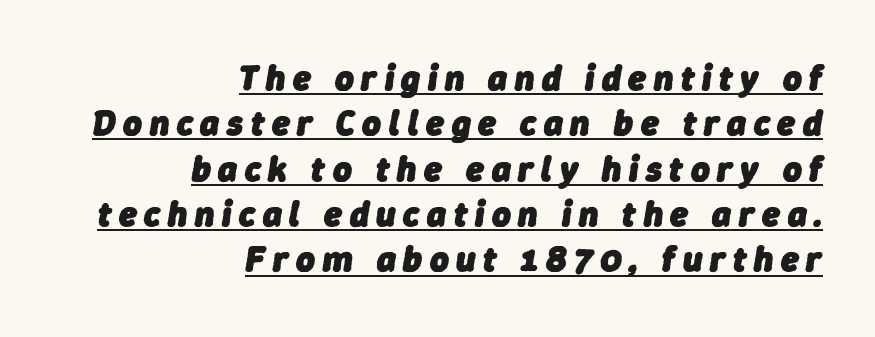
Q: Is the text bold? A: Yes.
Q: Is the text italic (slanted)? A: Yes, it leans right by about 9 degrees.
Q: Is the text underlined? A: Yes.
Q: How is the paragraph aligned? A: Right-aligned.
Q: Is the spacing between letters normal or unusually wide? A: Unusually wide.
Q: Is the spacing between lines tight, normal or loose? A: Normal.
Q: Width (condensed, normal, or wide)? A: Normal.
Q: Stroke contrast? A: Low.
Q: x-height? A: Medium.
Q: Monospaced? A: No.
